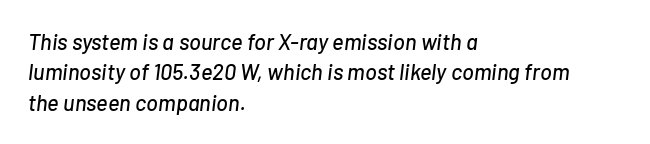
Q: Is the text italic (slanted)? A: Yes, it leans right by about 7 degrees.
Q: Is the text underlined? A: No.
Q: How is the paragraph aligned? A: Left-aligned.
Q: Is the spacing between letters normal or unusually wide? A: Normal.
Q: Is the spacing between lines tight, normal or loose? A: Normal.
